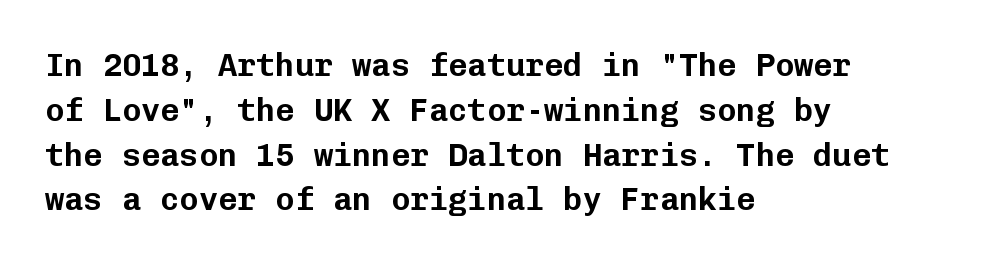
The image shows 32 px sans-serif type, upright, monospaced; set left-aligned, normal line spacing (1.4x), normal letter spacing, not underlined; low stroke contrast and a medium x-height.
